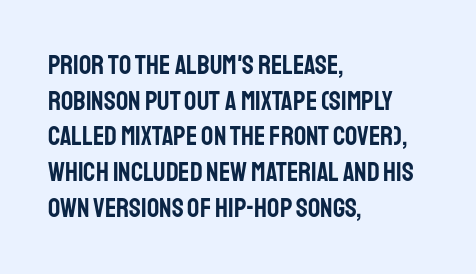
{"italic": "no", "underline": "no", "align": "left", "line_spacing": "normal", "line_spacing_ratio": 1.32, "letter_spacing": "normal", "letter_spacing_em": 0.0, "glyph_px": 27}
